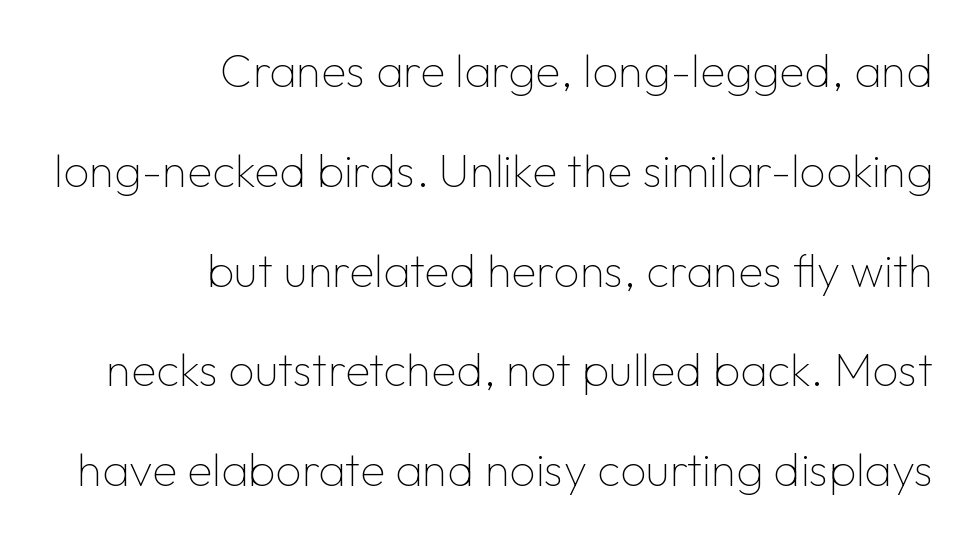
Does extra space separate the letters? No, they use regular spacing. Underline: absent. Where is the straight margin? On the right. Does the leading feel generous? Absolutely, it's lavish. Letterform terminals end flat and unadorned throughout the passage. Each letter keeps its own natural width here, so spacing adapts to shape.
